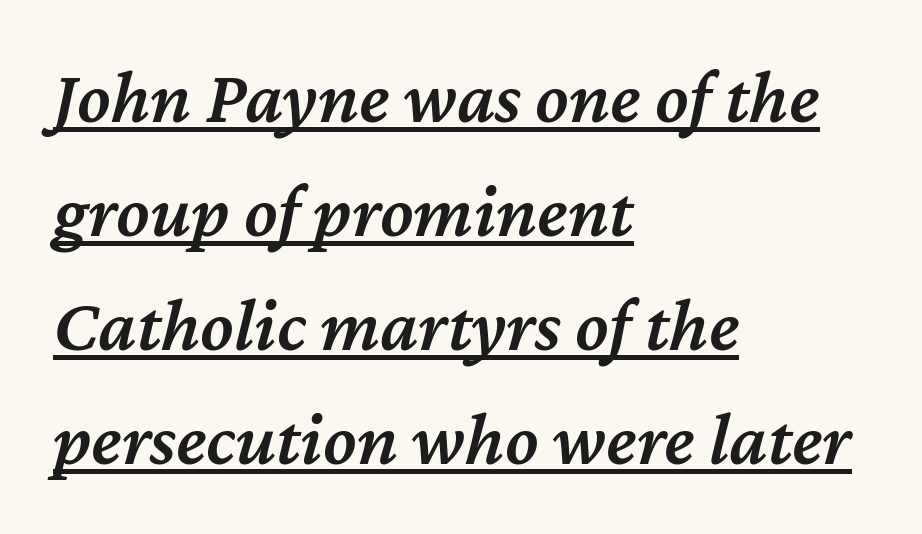
The image shows 76 px semibold type, italic (leaning right); set left-aligned, normal line spacing (1.5x), normal letter spacing, underlined; medium stroke contrast and a medium x-height.
